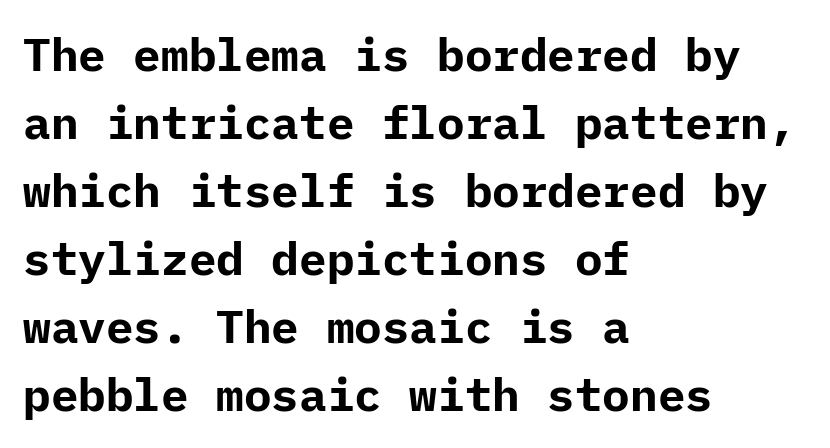
Q: Is the text bold? A: Yes.
Q: Is the text italic (slanted)? A: No, it is upright.
Q: Is the typeface a serif or a sans-serif typeface? A: Sans-serif.
Q: Is the text underlined? A: No.
Q: How is the paragraph aligned? A: Left-aligned.
Q: Is the spacing between letters normal or unusually wide? A: Normal.
Q: Is the spacing between lines tight, normal or loose? A: Normal.
Q: Width (condensed, normal, or wide)? A: Normal.
Q: Stroke contrast? A: Low.
Q: x-height? A: Medium.
